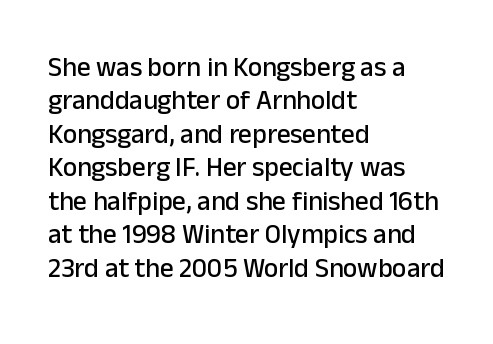
The image shows 27 px text type, upright; set left-aligned, line spacing 1.24x, normal letter spacing, not underlined.
